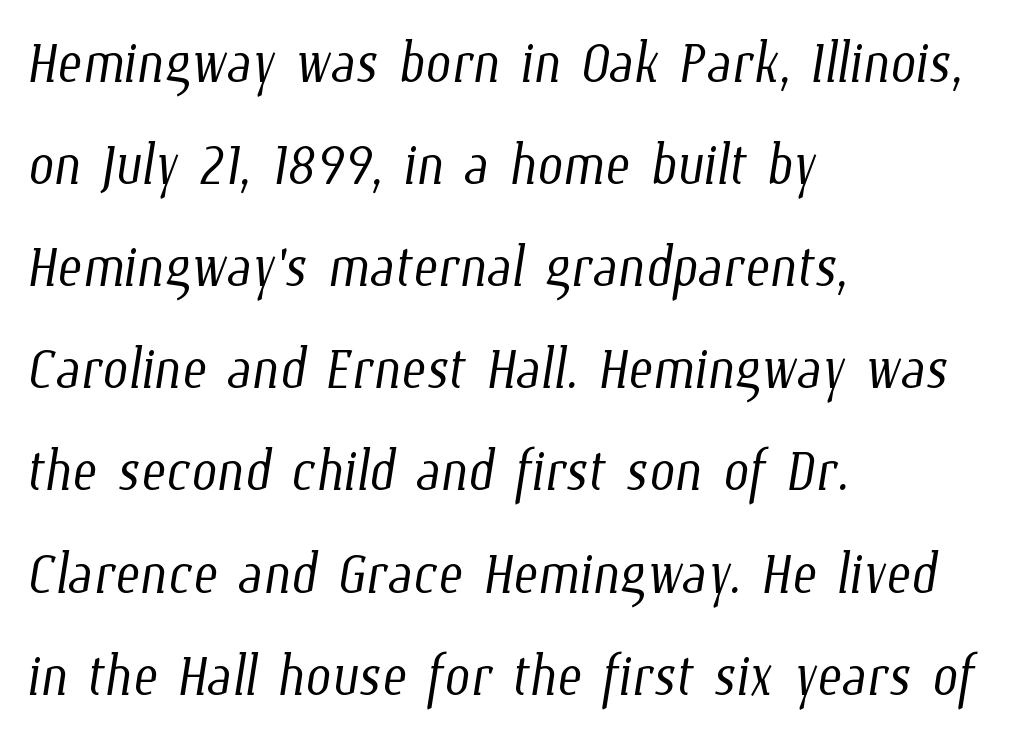
The image shows 74 px light, condensed type; set left-aligned, normal line spacing (1.38x), normal letter spacing, not underlined; low stroke contrast and a medium x-height.
